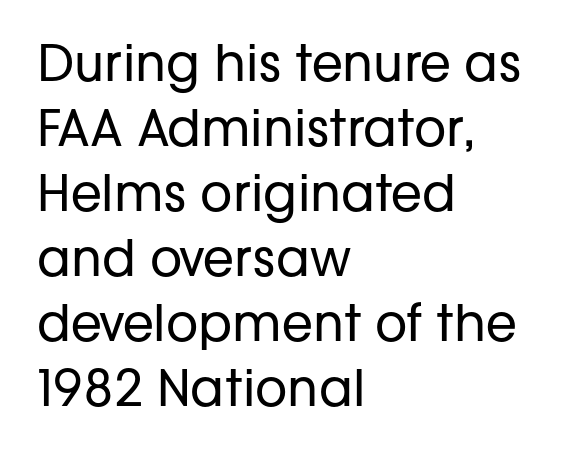
Q: Is the text bold? A: No.
Q: Is the text italic (slanted)? A: No, it is upright.
Q: Is the typeface a serif or a sans-serif typeface? A: Sans-serif.
Q: Is the text underlined? A: No.
Q: How is the paragraph aligned? A: Left-aligned.
Q: Is the spacing between letters normal or unusually wide? A: Normal.
Q: Is the spacing between lines tight, normal or loose? A: Normal.
Q: Width (condensed, normal, or wide)? A: Normal.
Q: Stroke contrast? A: Low.
Q: x-height? A: Medium.
Q: Monospaced? A: No.
